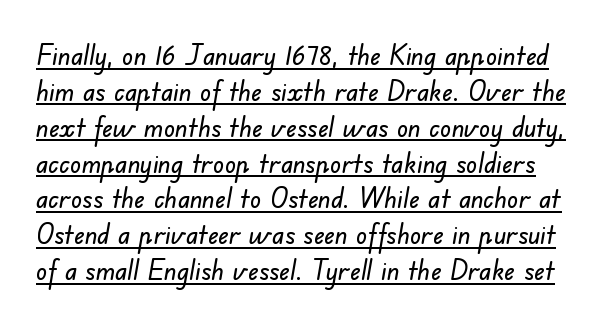
Q: Is the typeface a serif or a sans-serif typeface? A: Sans-serif.
Q: Is the text underlined? A: Yes.
Q: Is the spacing between letters normal or unusually wide? A: Normal.
Q: Is the spacing between lines tight, normal or loose? A: Normal.
Q: Width (condensed, normal, or wide)? A: Normal.
Q: Stroke contrast? A: Low.
Q: x-height? A: Small.
Q: Monospaced? A: No.
